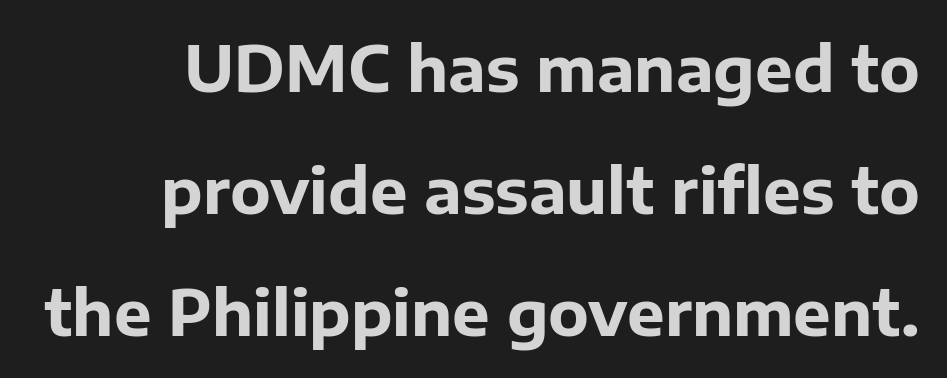
The image shows 63 px bold sans-serif type, upright; set right-aligned, loose line spacing (1.94x), normal letter spacing, not underlined; low stroke contrast and a medium x-height.
